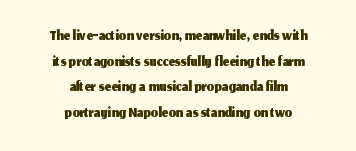
Posture: upright roman. If you folded the block vertically in half, each line would mirror itself in length. Short note: letters normally spaced. Leading: reduced. Anything drawn beneath the words? Only blank space.
